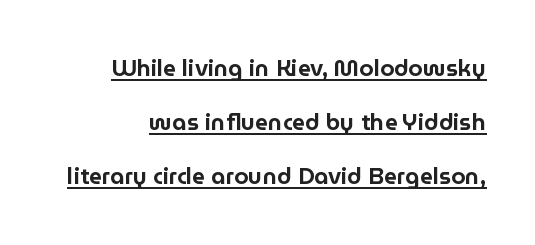
Q: Is the text italic (slanted)? A: No, it is upright.
Q: Is the text underlined? A: Yes.
Q: Is the spacing between letters normal or unusually wide? A: Normal.
Q: Is the spacing between lines tight, normal or loose? A: Loose.
